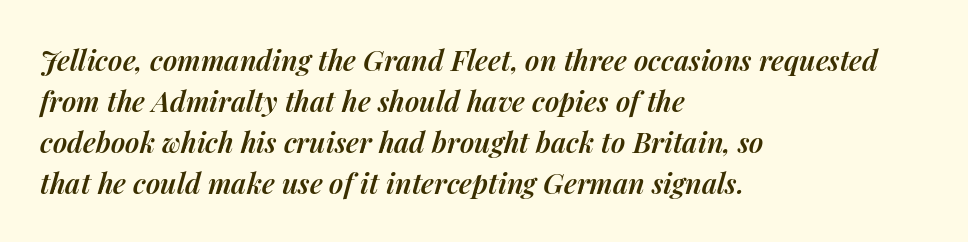
The image shows 28 px semibold type, italic (leaning right); set left-aligned, normal line spacing (1.46x), normal letter spacing, not underlined; medium stroke contrast and a medium x-height.
